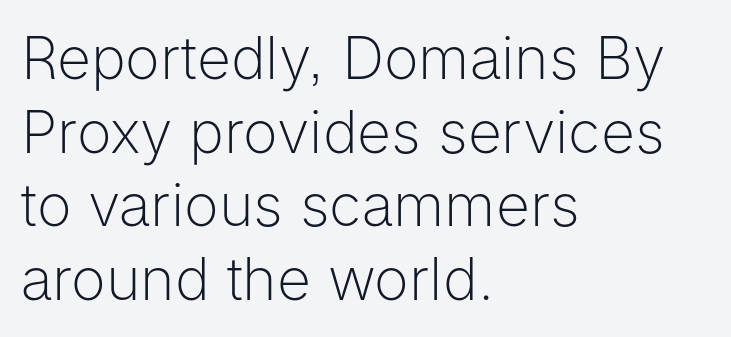
Q: Is the text bold? A: No.
Q: Is the text italic (slanted)? A: No, it is upright.
Q: Is the typeface a serif or a sans-serif typeface? A: Sans-serif.
Q: Is the text underlined? A: No.
Q: How is the paragraph aligned? A: Left-aligned.
Q: Is the spacing between letters normal or unusually wide? A: Normal.
Q: Is the spacing between lines tight, normal or loose? A: Normal.
Q: Width (condensed, normal, or wide)? A: Normal.
Q: Stroke contrast? A: Low.
Q: x-height? A: Medium.
Q: Monospaced? A: No.
